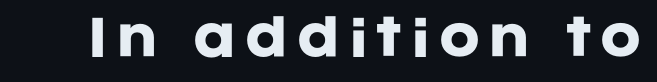
Looks like regular typesetting: each glyph gets only the width it needs. The type sits square on the baseline with zero lean. No feet cap the strokes, marking this as sans-serif type. The rendering uses a bold face; every stroke is thick and dark.
